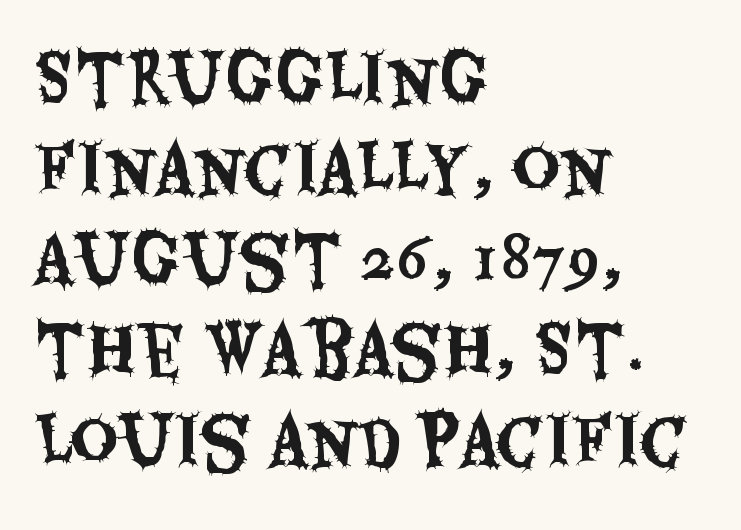
{"serif": "no", "italic": "no", "width": "condensed", "stroke_contrast": "medium", "x_height": "large", "monospaced": "no", "underline": "no", "align": "left", "line_spacing": "normal", "line_spacing_ratio": 1.37, "letter_spacing": "normal", "letter_spacing_em": 0.0, "glyph_px": 66}
